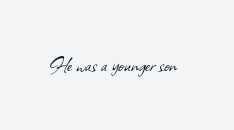
The image shows 24 px text type; set normal letter spacing, not underlined.
